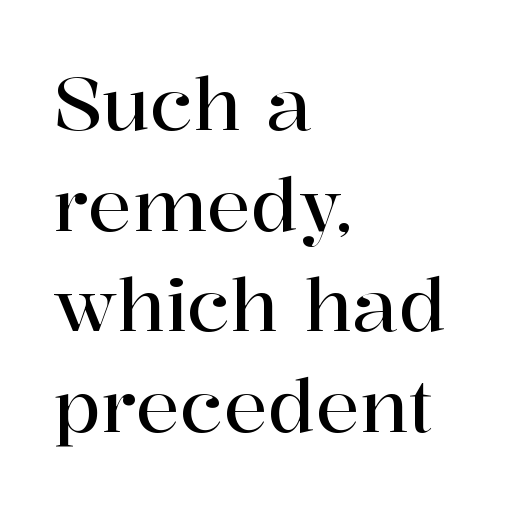
{"serif": "yes", "italic": "no", "width": "normal", "stroke_contrast": "high", "x_height": "medium", "monospaced": "no", "underline": "no", "align": "left", "line_spacing": "normal", "line_spacing_ratio": 1.38, "letter_spacing": "normal", "letter_spacing_em": 0.0, "glyph_px": 73}
